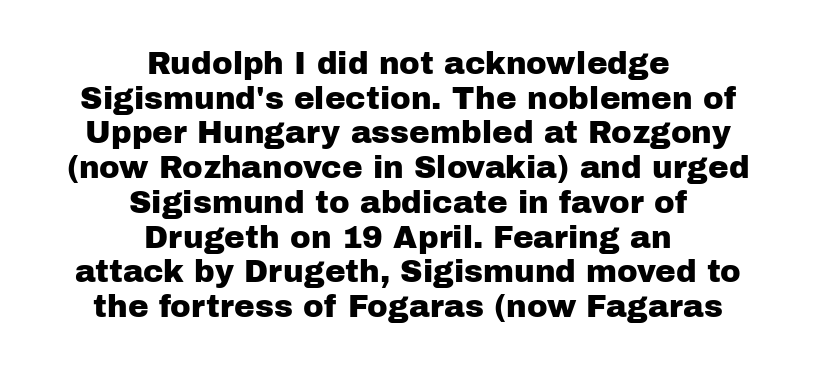
{"serif": "no", "italic": "no", "width": "normal", "stroke_contrast": "low", "x_height": "medium", "monospaced": "no", "underline": "no", "align": "center", "line_spacing": "tight", "line_spacing_ratio": 1.12, "letter_spacing": "normal", "letter_spacing_em": 0.0, "glyph_px": 31}
